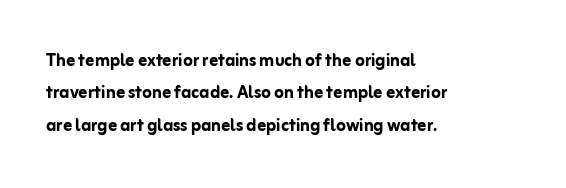
Q: Is the text bold? A: Yes.
Q: Is the text italic (slanted)? A: No, it is upright.
Q: Is the text underlined? A: No.
Q: How is the paragraph aligned? A: Left-aligned.
Q: Is the spacing between letters normal or unusually wide? A: Normal.
Q: Is the spacing between lines tight, normal or loose? A: Normal.
